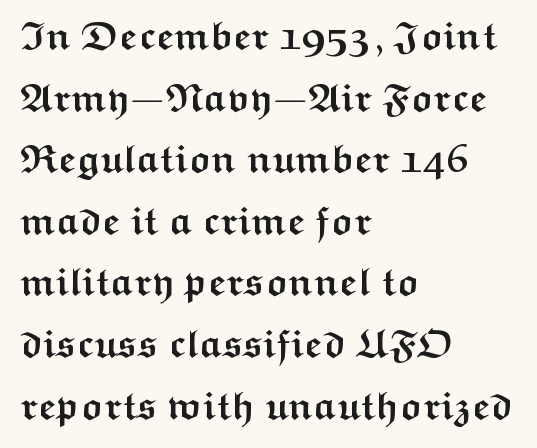
Q: Is the text bold? A: Yes.
Q: Is the text italic (slanted)? A: No, it is upright.
Q: Is the typeface a serif or a sans-serif typeface? A: Sans-serif.
Q: Is the text underlined? A: No.
Q: How is the paragraph aligned? A: Left-aligned.
Q: Is the spacing between letters normal or unusually wide? A: Normal.
Q: Is the spacing between lines tight, normal or loose? A: Normal.
Q: Width (condensed, normal, or wide)? A: Wide.
Q: Stroke contrast? A: Medium.
Q: x-height? A: Medium.
Q: Monospaced? A: No.
